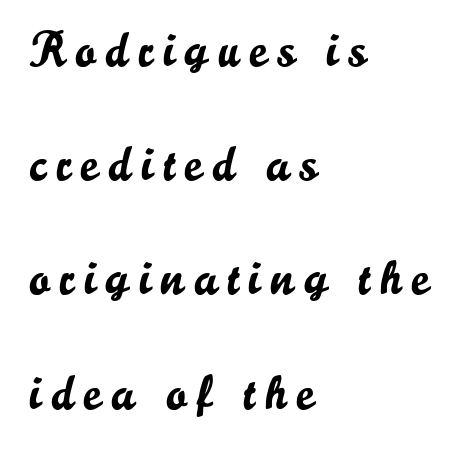
{"serif": "no", "width": "normal", "stroke_contrast": "low", "x_height": "small", "monospaced": "no", "underline": "no", "align": "left", "line_spacing": "loose", "line_spacing_ratio": 2.33, "letter_spacing": "wide", "letter_spacing_em": 0.2, "glyph_px": 49}
